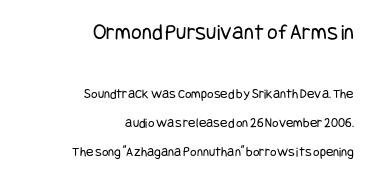
Q: Is the text bold? A: No.
Q: Is the text italic (slanted)? A: No, it is upright.
Q: Is the text underlined? A: No.
Q: How is the paragraph aligned? A: Right-aligned.
Q: Is the spacing between letters normal or unusually wide? A: Normal.
Q: Is the spacing between lines tight, normal or loose? A: Loose.
Q: Which block of text is set in a larger size, the first (top) or the second (bottom)? A: The first (top) one.
